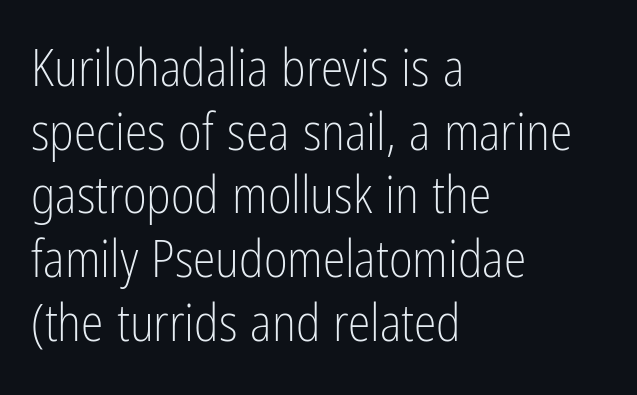
{"serif": "no", "italic": "no", "bold": "no", "weight": "light", "width": "condensed", "stroke_contrast": "low", "x_height": "medium", "monospaced": "no", "underline": "no", "align": "left", "line_spacing": "normal", "line_spacing_ratio": 1.25, "letter_spacing": "normal", "letter_spacing_em": 0.0, "glyph_px": 51}
